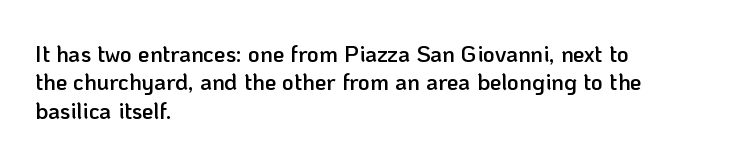
Is the letter spacing exaggerated? No — it looks like the ordinary default. Do the letters lean? They stand straight. Is the type bold? Partly — it's a semibold, heavier than regular but not fully bold. Lines of text with bare space underneath. The text block is weighted toward the left margin, trailing off unevenly rightward.
